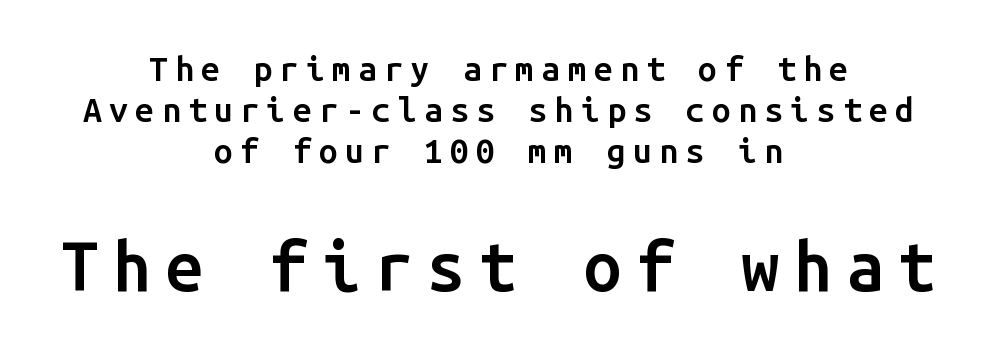
{"serif": "no", "italic": "no", "bold": "semi", "weight": "semibold", "width": "normal", "stroke_contrast": "low", "x_height": "medium", "monospaced": "yes", "underline": "no", "align": "center", "line_spacing_ratio": 1.21, "letter_spacing": "wide", "letter_spacing_em": 0.21, "larger_block": "second", "size_ratio": 2.0, "glyph_px": 68}
